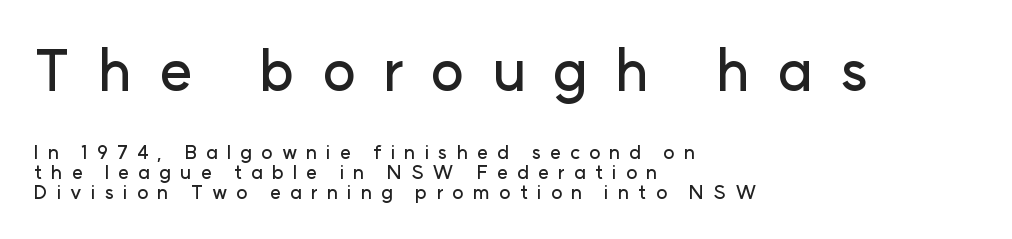
Q: Is the text italic (slanted)? A: No, it is upright.
Q: Is the typeface a serif or a sans-serif typeface? A: Sans-serif.
Q: Is the text underlined? A: No.
Q: How is the paragraph aligned? A: Left-aligned.
Q: Is the spacing between letters normal or unusually wide? A: Unusually wide.
Q: Is the spacing between lines tight, normal or loose? A: Tight.
Q: Which block of text is set in a larger size, the first (top) or the second (bottom)? A: The first (top) one.
Q: Width (condensed, normal, or wide)? A: Normal.
Q: Stroke contrast? A: Low.
Q: x-height? A: Medium.
Q: Monospaced? A: No.
